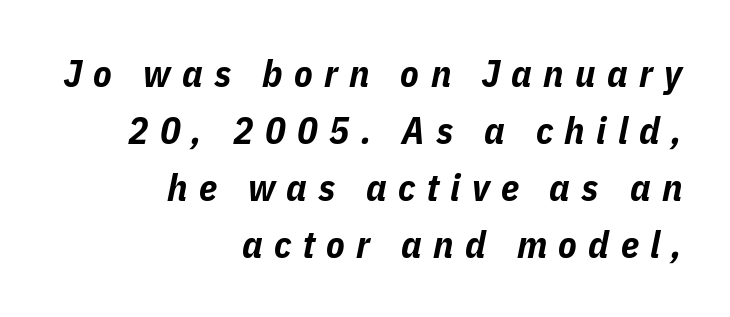
The passage shown is typed in a proportional face where columns would drift. Has an underline been added? It has not. These lines stack with their right ends in a neat column. Students, observe: this is what conventionally led text looks like. Style check: oblique. Observe the wide spacing: letters keep a clear distance from each other.
